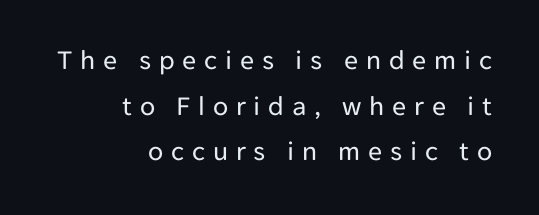
Q: Is the text bold? A: No.
Q: Is the text italic (slanted)? A: No, it is upright.
Q: Is the typeface a serif or a sans-serif typeface? A: Sans-serif.
Q: Is the text underlined? A: No.
Q: How is the paragraph aligned? A: Right-aligned.
Q: Is the spacing between letters normal or unusually wide? A: Unusually wide.
Q: Is the spacing between lines tight, normal or loose? A: Normal.
Q: Width (condensed, normal, or wide)? A: Normal.
Q: Stroke contrast? A: Low.
Q: x-height? A: Medium.
Q: Monospaced? A: No.
